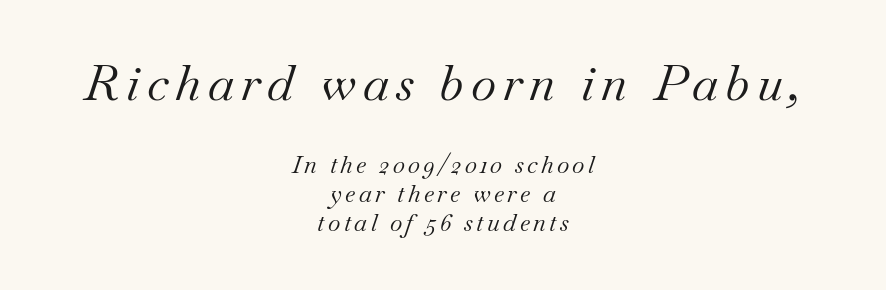
{"serif": "yes", "italic": "yes", "lean": "right", "slant_degrees": 18, "bold": "no", "weight": "regular", "width": "normal", "stroke_contrast": "medium", "x_height": "small", "monospaced": "no", "underline": "no", "align": "center", "line_spacing_ratio": 1.2, "larger_block": "first", "size_ratio": 2.04, "glyph_px": 49}
